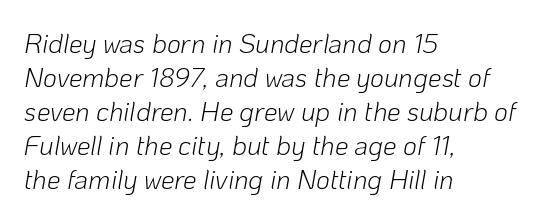
{"italic": "yes", "lean": "right", "slant_degrees": 10, "bold": "no", "underline": "no", "align": "left", "line_spacing": "normal", "line_spacing_ratio": 1.26, "letter_spacing": "normal", "letter_spacing_em": 0.0, "glyph_px": 27}
